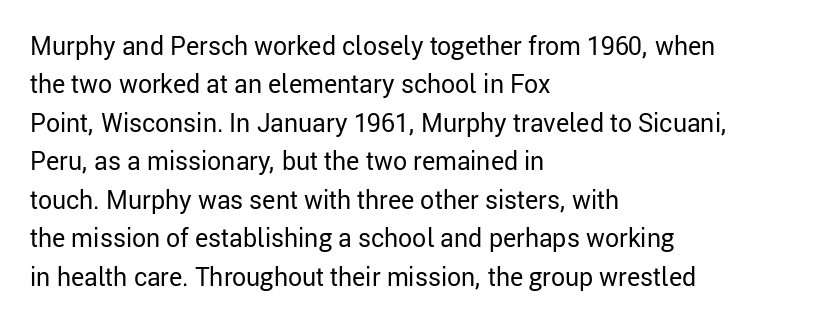
The image shows 25 px text type, upright; set left-aligned, normal line spacing (1.54x), normal letter spacing, not underlined.
